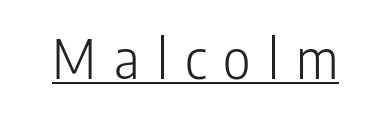
Q: Is the text bold? A: No.
Q: Is the text italic (slanted)? A: No, it is upright.
Q: Is the typeface a serif or a sans-serif typeface? A: Sans-serif.
Q: Is the text underlined? A: Yes.
Q: Is the spacing between letters normal or unusually wide? A: Unusually wide.
Q: Width (condensed, normal, or wide)? A: Condensed.
Q: Stroke contrast? A: Low.
Q: x-height? A: Medium.
Q: Monospaced? A: No.
